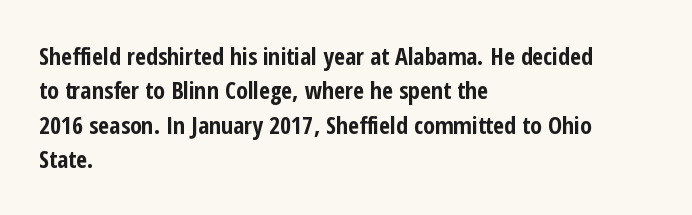
Q: Is the text bold? A: Yes.
Q: Is the text italic (slanted)? A: No, it is upright.
Q: Is the text underlined? A: No.
Q: How is the paragraph aligned? A: Left-aligned.
Q: Is the spacing between letters normal or unusually wide? A: Normal.
Q: Is the spacing between lines tight, normal or loose? A: Normal.
